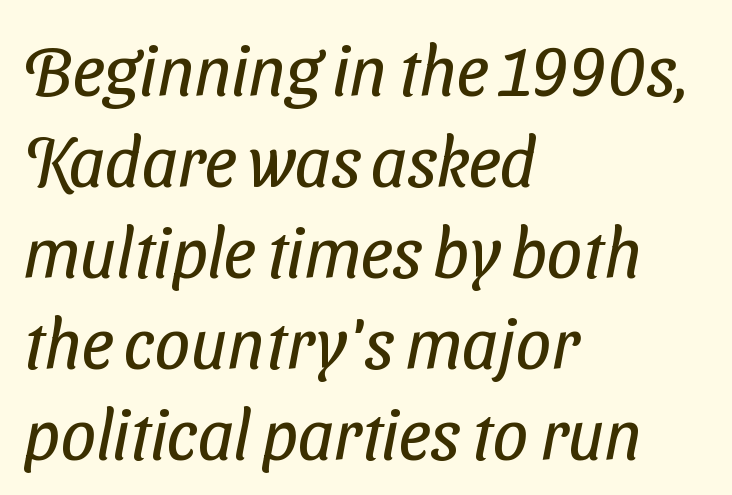
The image shows 70 px regular-weight, condensed sans-serif type; set left-aligned, normal line spacing (1.3x), normal letter spacing, not underlined; low stroke contrast and a medium x-height.
